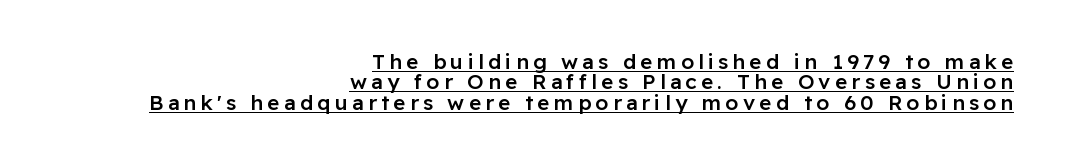
Every stem runs plumb, perpendicular to the baseline. Each word looks stretched out because of the extra space between its letters. Reading down the column, the eye jumps only a short way to each next line. The text block is weighted toward the right margin, trailing off unevenly leftward.
